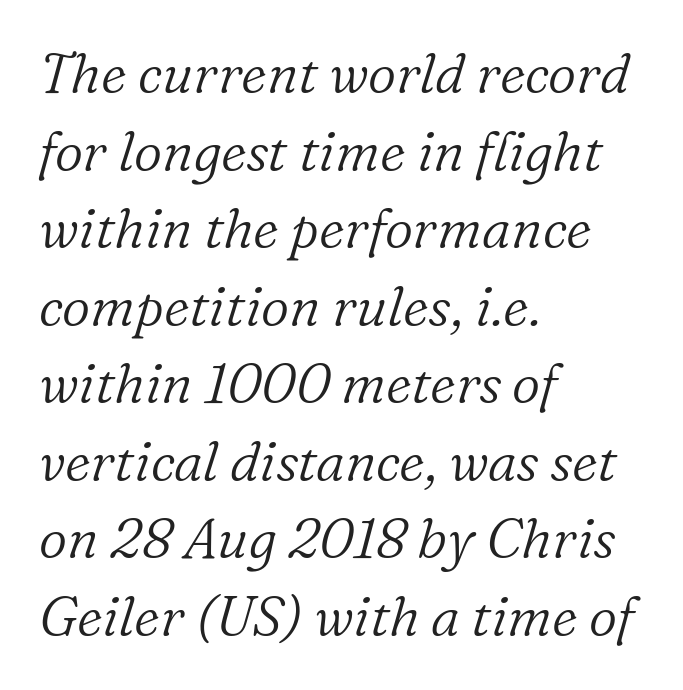
To sum up the face: it has serifs. Horizontally, the lines are justified to the leading edge only. Varying glyph widths throughout — classic text-font behaviour. In terms of leading, this rendering sits right in the middle. The strokes carry an ordinary text weight at most.
